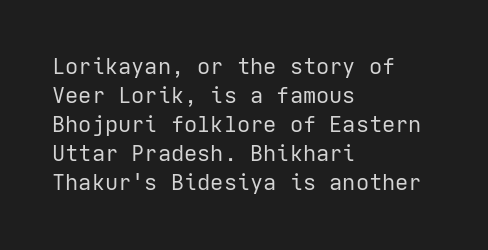
{"italic": "no", "bold": "no", "underline": "no", "align": "left", "line_spacing": "normal", "line_spacing_ratio": 1.32, "letter_spacing": "normal", "letter_spacing_em": 0.0, "glyph_px": 22}
